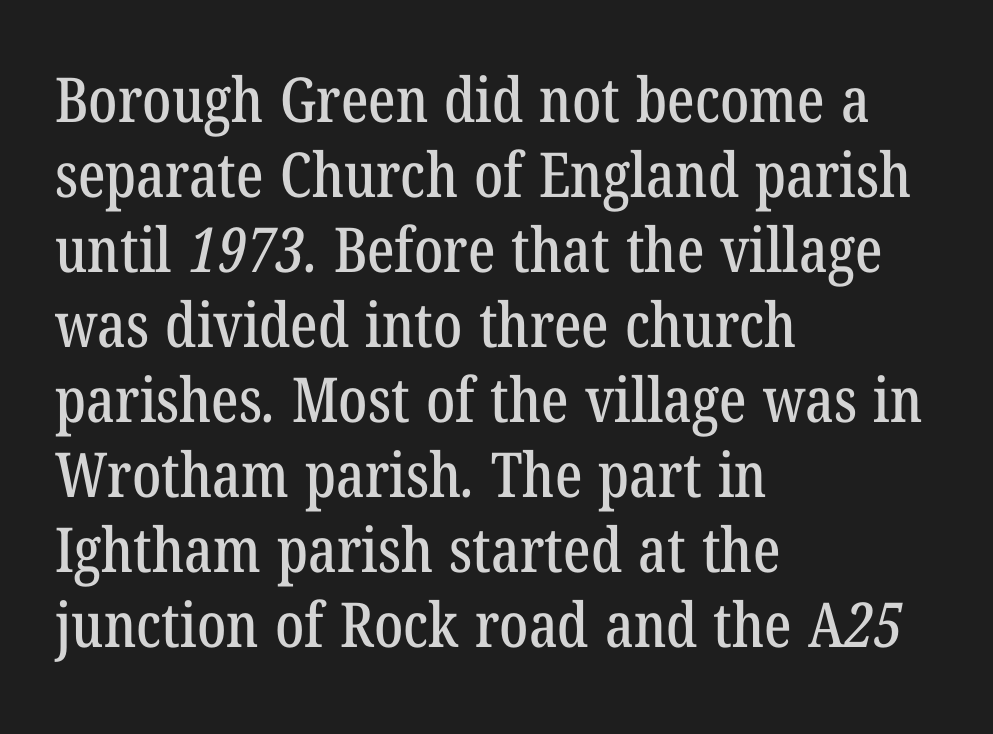
The image shows 62 px condensed serif type; set left-aligned, line spacing 1.21x, normal letter spacing, not underlined; low stroke contrast and a medium x-height.
